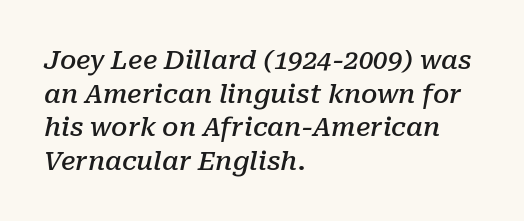
{"italic": "yes", "lean": "right", "slant_degrees": 10, "bold": "semi", "underline": "no", "align": "left", "line_spacing": "normal", "line_spacing_ratio": 1.29, "letter_spacing": "normal", "letter_spacing_em": 0.0, "glyph_px": 26}
